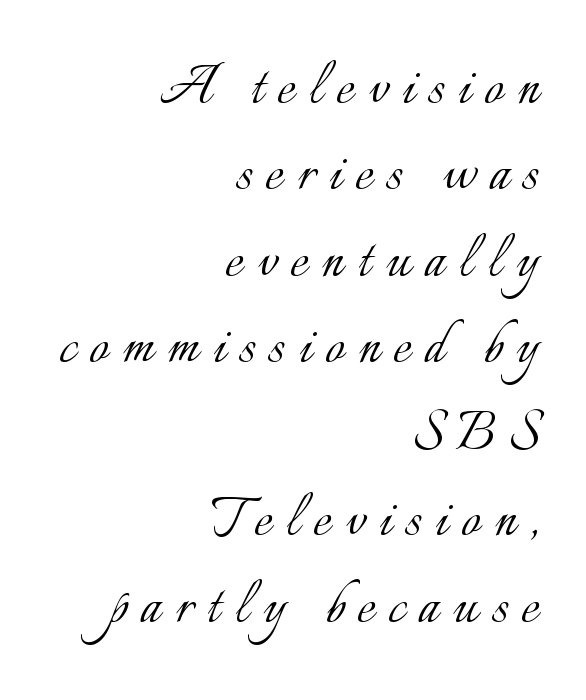
Each line ends at the same right margin while the left side varies. Caption: face not bold, strokes unweighted. A clean baseline with only descenders dipping below it. Honestly, the row spacing looks completely unremarkable. In terms of letterspacing, this is a distinctly airy, spread setting.
